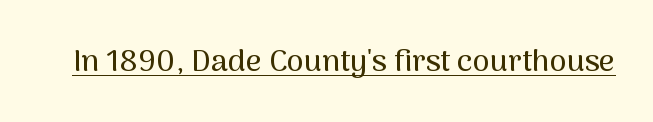
The words here are underlined. Characters remain perfectly vertical along every line. In terms of letterform style, serifs are entirely absent. Think of a printed novel: that variable character pitch is what you see here. The horizontal fit of the characters is conventional and even.
